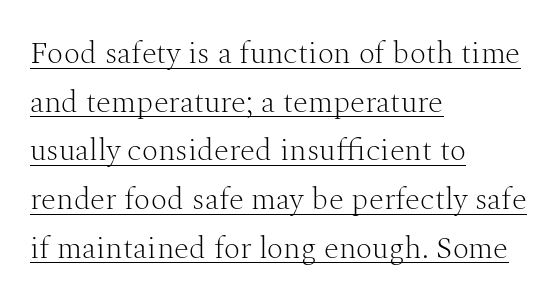
In terms of letterspacing, this is plain default setting. Do the characters align in a grid? No, the font is proportional. The lines sit at an ordinary, default distance from one another. Honestly, the underline is the first thing you notice here. The paragraph has a hard left edge and a soft right edge. Are there feet on the stems? There are — it's a serif.
